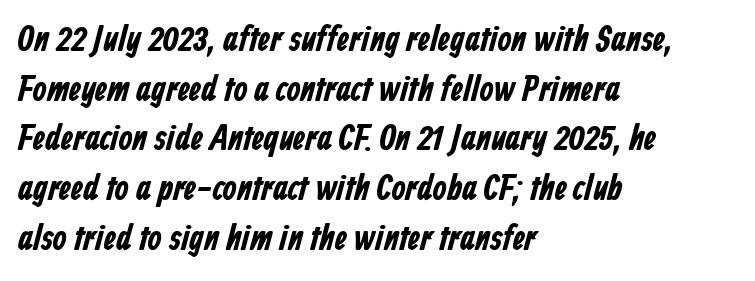
{"serif": "no", "bold": "yes", "weight": "bold", "width": "condensed", "stroke_contrast": "low", "x_height": "medium", "monospaced": "no", "underline": "no", "align": "left", "line_spacing": "normal", "line_spacing_ratio": 1.38, "letter_spacing": "normal", "letter_spacing_em": 0.0, "glyph_px": 36}
